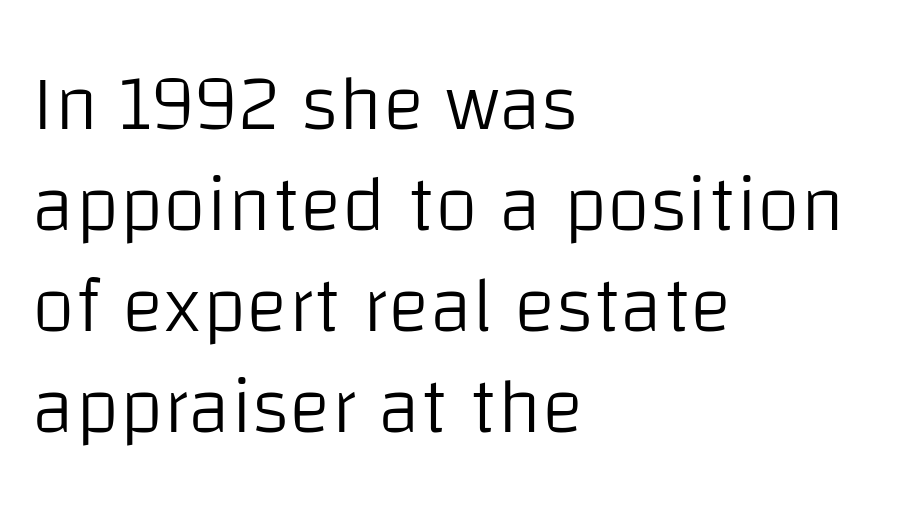
Q: Is the text bold? A: No.
Q: Is the text italic (slanted)? A: No, it is upright.
Q: Is the typeface a serif or a sans-serif typeface? A: Sans-serif.
Q: Is the text underlined? A: No.
Q: How is the paragraph aligned? A: Left-aligned.
Q: Is the spacing between letters normal or unusually wide? A: Normal.
Q: Is the spacing between lines tight, normal or loose? A: Normal.
Q: Width (condensed, normal, or wide)? A: Normal.
Q: Stroke contrast? A: Low.
Q: x-height? A: Large.
Q: Monospaced? A: No.
